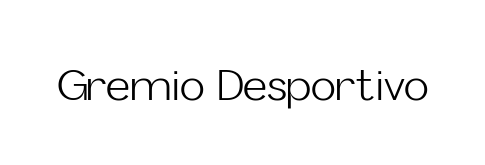
{"serif": "no", "italic": "no", "bold": "no", "weight": "light", "width": "normal", "stroke_contrast": "low", "x_height": "medium", "monospaced": "no", "underline": "no", "letter_spacing": "normal", "letter_spacing_em": 0.0, "glyph_px": 42}
